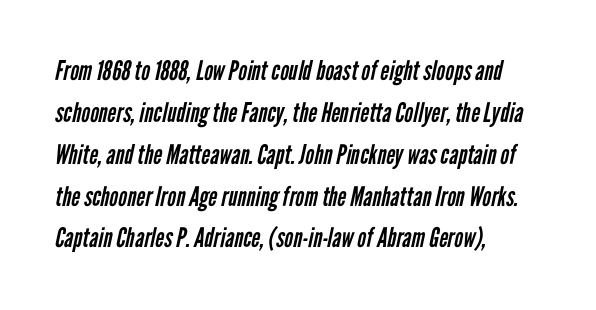
The passage shown stacks its lines at a standard gap. The letters sit at their default tracking, neither squeezed nor spread. Layout note: lines flush left. Just letters on the line, the space beneath them empty.
